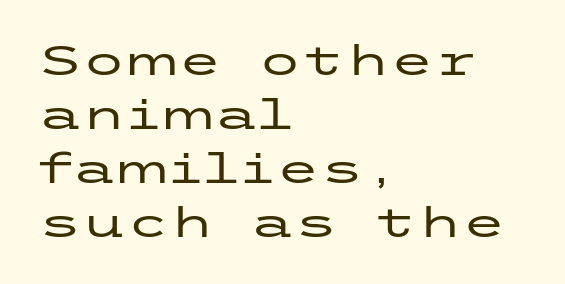
The image shows 40 px wide sans-serif type, upright; set left-aligned, normal line spacing (1.35x), normal letter spacing, not underlined; low stroke contrast and a medium x-height.
